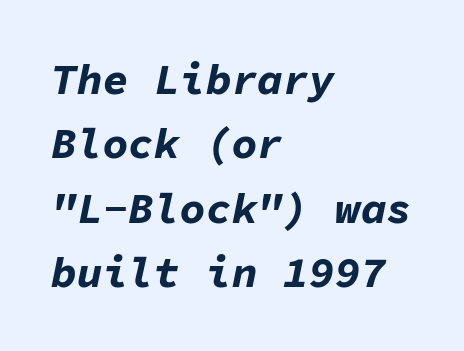
{"italic": "yes", "lean": "right", "slant_degrees": 11, "bold": "yes", "weight": "bold", "width": "normal", "stroke_contrast": "low", "x_height": "medium", "monospaced": "yes", "underline": "no", "align": "left", "line_spacing": "normal", "line_spacing_ratio": 1.5, "letter_spacing": "normal", "letter_spacing_em": 0.0, "glyph_px": 43}
